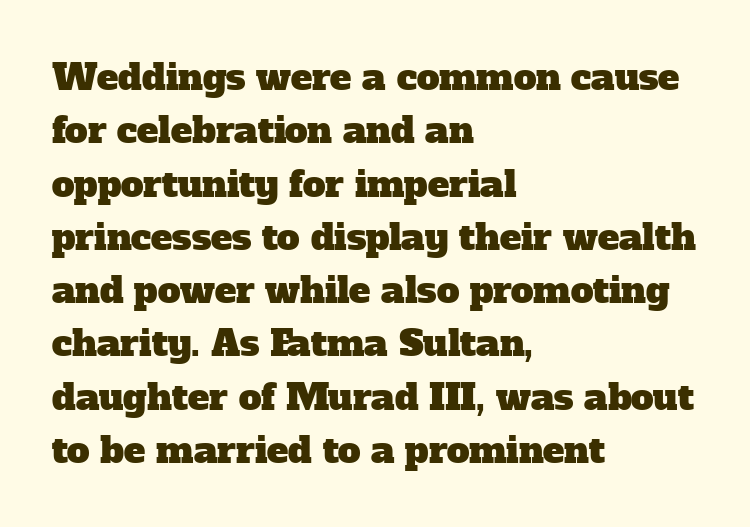
The image shows 36 px serif type; set left-aligned, normal line spacing (1.48x), normal letter spacing, not underlined; low stroke contrast and a medium x-height.
